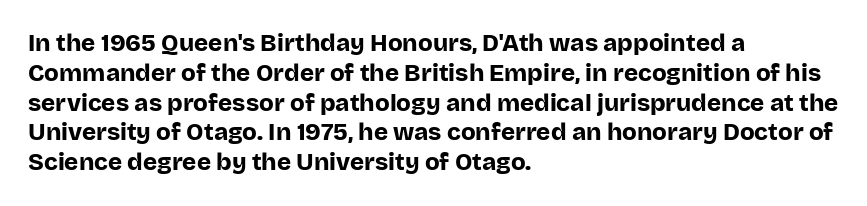
Every character sits straight up, as roman type does. This rendering uses left alignment, leaving the right contour irregular. Letters rest on an invisible, unmarked baseline. The passage shown has conventional tracking throughout. Pretty heavy lettering here — definitely bold.
